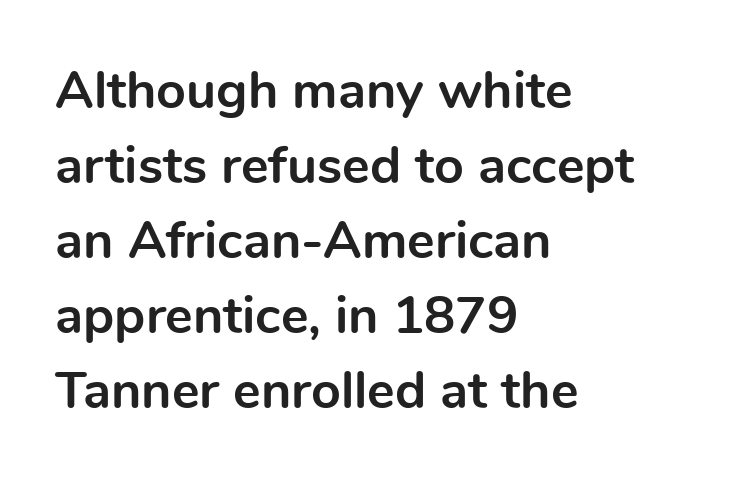
The image shows 52 px bold sans-serif type, upright; set left-aligned, normal line spacing (1.44x), normal letter spacing, not underlined; a medium x-height.
